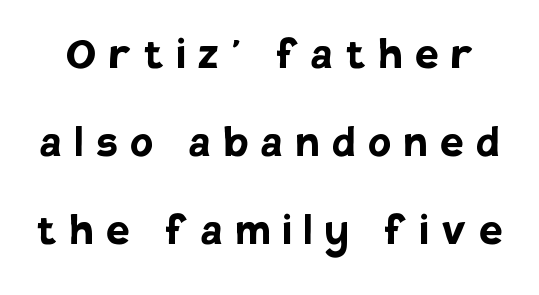
{"serif": "no", "italic": "no", "bold": "yes", "weight": "semibold", "width": "normal", "stroke_contrast": "low", "x_height": "large", "monospaced": "no", "underline": "no", "line_spacing": "normal", "line_spacing_ratio": 1.69, "letter_spacing": "wide", "letter_spacing_em": 0.25, "glyph_px": 52}
